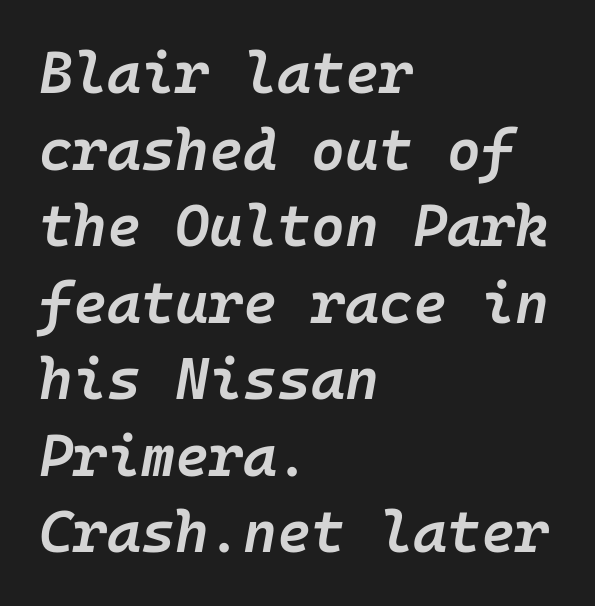
The horizontal fit of the characters is conventional and even. The letters are slanted; this is an italic face. The glyphs have the mass of a demibold cut, below bold. Quick note: underline off. Line starts are locked; line ends wander.
